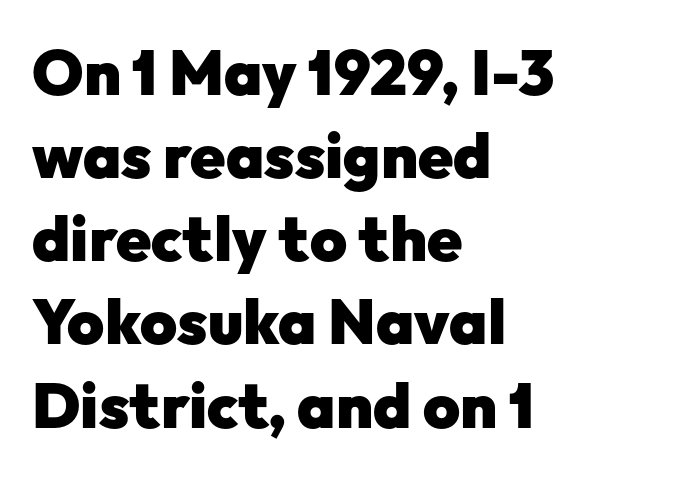
{"serif": "no", "italic": "no", "bold": "yes", "weight": "heavy", "width": "normal", "stroke_contrast": "low", "x_height": "medium", "monospaced": "no", "underline": "no", "align": "left", "line_spacing": "normal", "line_spacing_ratio": 1.32, "letter_spacing": "normal", "letter_spacing_em": 0.0, "glyph_px": 63}
